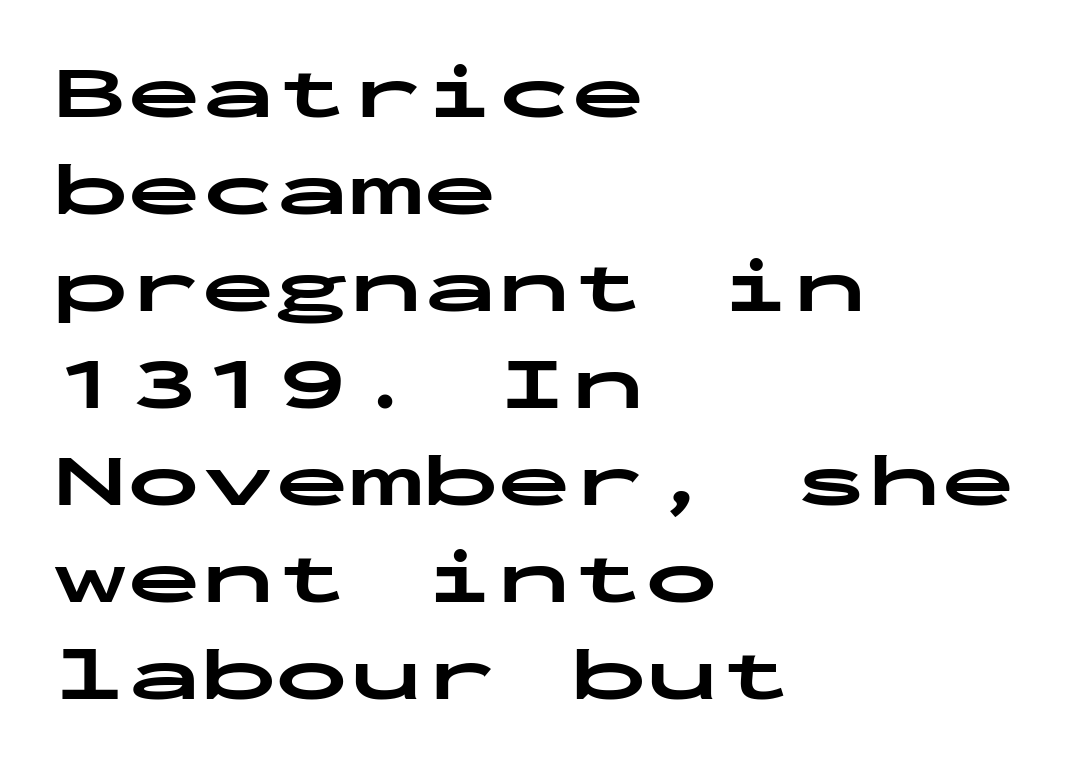
Q: Is the text bold? A: Yes.
Q: Is the text italic (slanted)? A: No, it is upright.
Q: Is the typeface a serif or a sans-serif typeface? A: Sans-serif.
Q: Is the text underlined? A: No.
Q: How is the paragraph aligned? A: Left-aligned.
Q: Is the spacing between letters normal or unusually wide? A: Normal.
Q: Is the spacing between lines tight, normal or loose? A: Normal.
Q: Width (condensed, normal, or wide)? A: Wide.
Q: Stroke contrast? A: Low.
Q: x-height? A: Medium.
Q: Monospaced? A: Yes.
